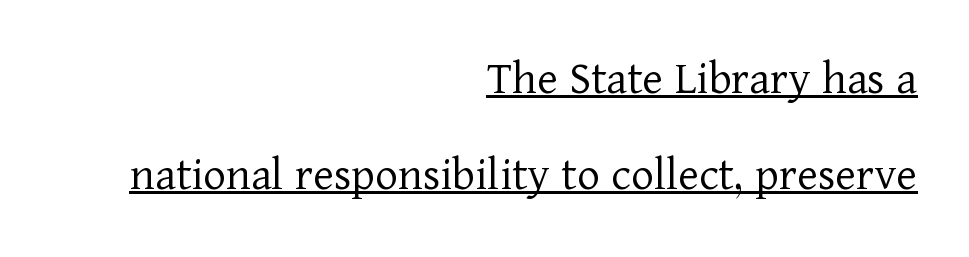
{"serif": "yes", "italic": "no", "bold": "no", "weight": "light", "width": "normal", "stroke_contrast": "low", "x_height": "medium", "monospaced": "no", "underline": "yes", "align": "right", "line_spacing": "loose", "line_spacing_ratio": 1.95, "letter_spacing": "normal", "letter_spacing_em": 0.0, "glyph_px": 49}
